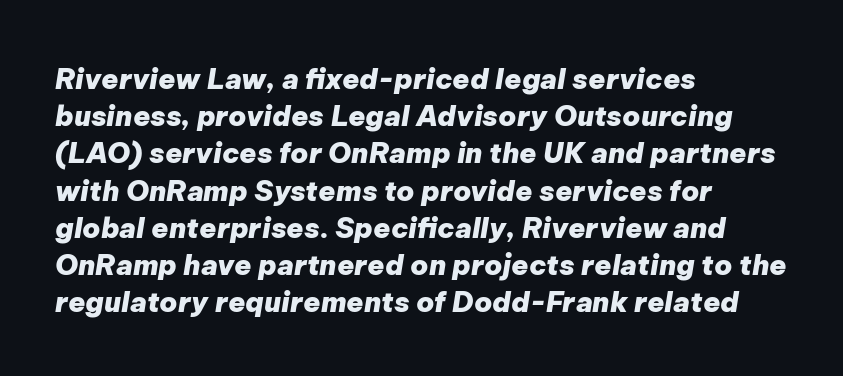
The image shows 28 px heavy type, italic (leaning right); set left-aligned, normal line spacing (1.33x), normal letter spacing, not underlined; low stroke contrast and a medium x-height.
